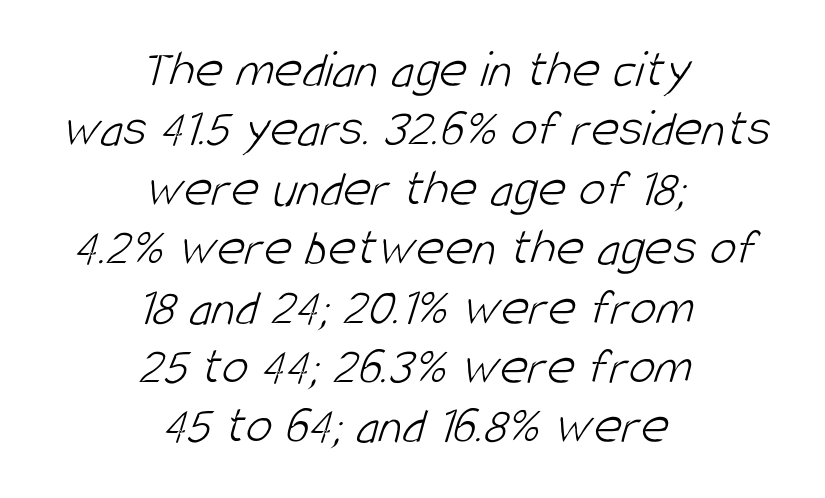
Summary of weight: not heavy and not bold. Look at the tracking — it's just the regular setting, nothing added. Line starts and ends both wander, symmetrically. Character widths vary here, with narrow letters taking less room than wide ones. The foot of each line stays bare and open. Serif or sans? Sans — the stroke terminals are bare.
